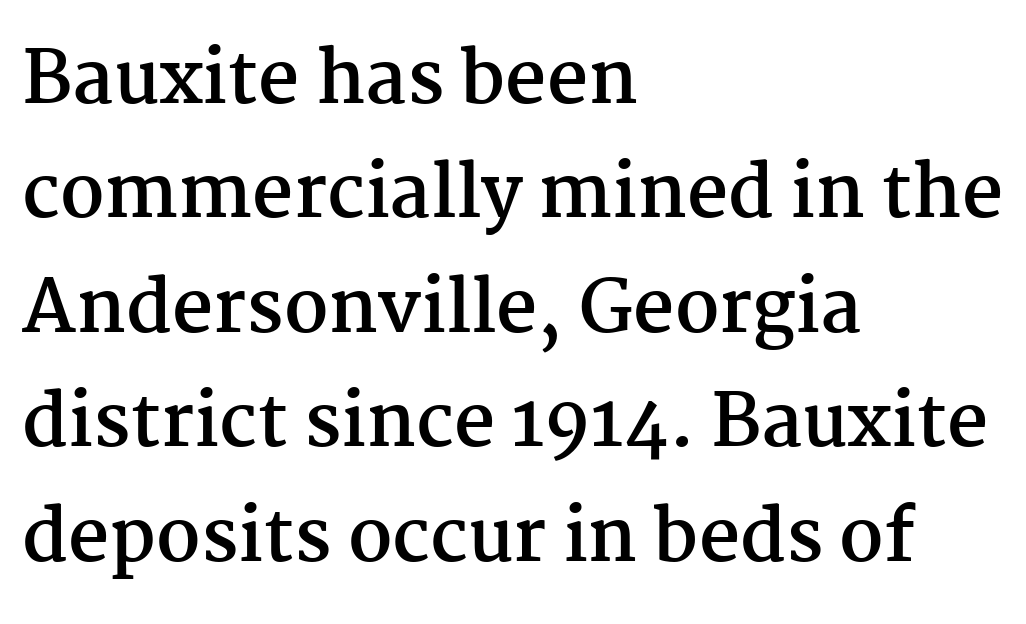
The image shows 72 px semibold serif type, upright; set left-aligned, normal line spacing (1.59x), normal letter spacing, not underlined; medium stroke contrast and a medium x-height.
